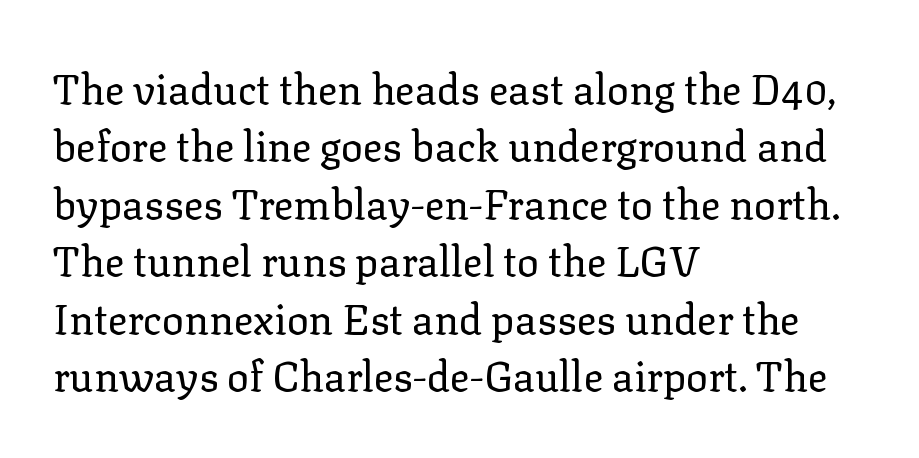
Q: Is the text bold? A: No.
Q: Is the text italic (slanted)? A: No, it is upright.
Q: Is the typeface a serif or a sans-serif typeface? A: Serif.
Q: Is the text underlined? A: No.
Q: How is the paragraph aligned? A: Left-aligned.
Q: Is the spacing between letters normal or unusually wide? A: Normal.
Q: Is the spacing between lines tight, normal or loose? A: Normal.
Q: Width (condensed, normal, or wide)? A: Normal.
Q: Stroke contrast? A: Low.
Q: x-height? A: Medium.
Q: Monospaced? A: No.
